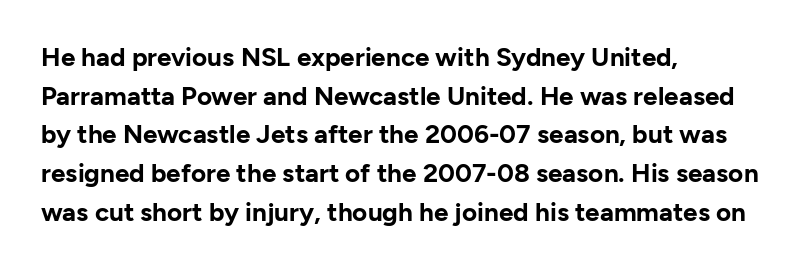
Q: Is the text bold? A: Yes.
Q: Is the text italic (slanted)? A: No, it is upright.
Q: Is the text underlined? A: No.
Q: How is the paragraph aligned? A: Left-aligned.
Q: Is the spacing between letters normal or unusually wide? A: Normal.
Q: Is the spacing between lines tight, normal or loose? A: Normal.
